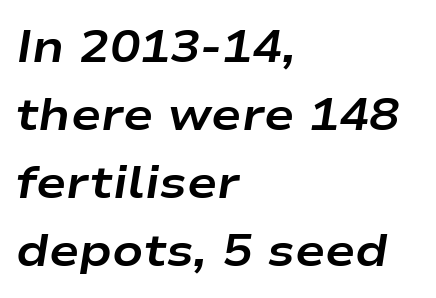
Any mark beneath the type? The region is blank. Character widths vary here, with narrow letters taking less room than wide ones. Nothing unusual about the tracking: characters are spaced as the font intends. Observe the lean: these are italic letterforms.
